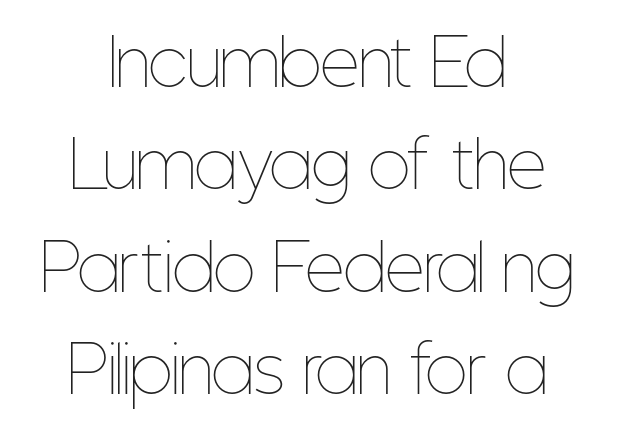
These lines keep a tight, regular rhythm from letter to letter. Lines of text with bare space underneath. A quiet, ordinary-to-light weight characterises the typeface. If you folded the block vertically in half, each line would mirror itself in length. Spacing verdict: proportional, widths tailored to each character. The space between consecutive lines is moderate.
